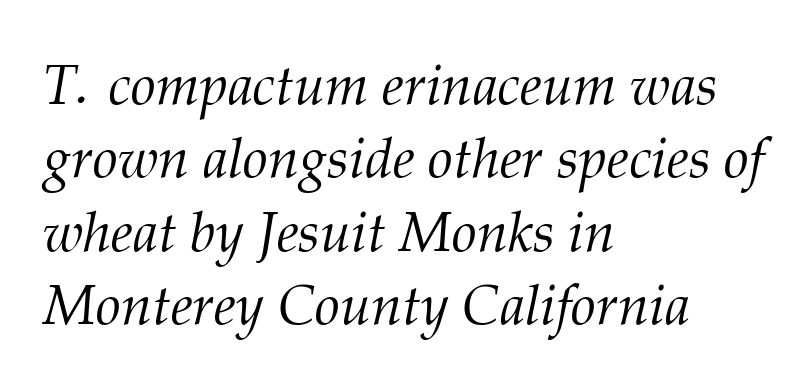
{"serif": "yes", "italic": "yes", "lean": "right", "slant_degrees": 12, "bold": "no", "weight": "light", "width": "normal", "stroke_contrast": "medium", "x_height": "medium", "monospaced": "no", "underline": "no", "align": "left", "line_spacing": "normal", "line_spacing_ratio": 1.31, "letter_spacing": "normal", "letter_spacing_em": 0.0, "glyph_px": 56}
